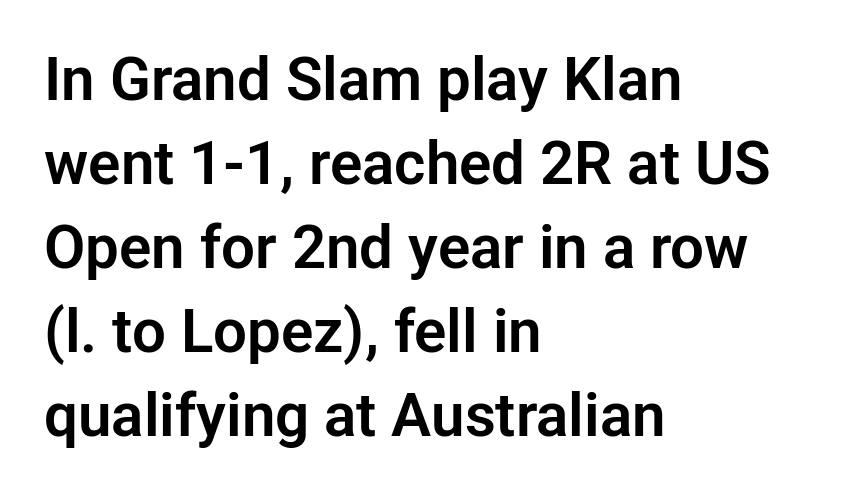
Each letter keeps its own natural width here, so spacing adapts to shape. If you drew a line through each stem, it would be perfectly vertical. Inter-character spacing is left at the font's built-in metrics. Casual observation: everything's shoved over to the left. Each row of text sits above clean, open space.
